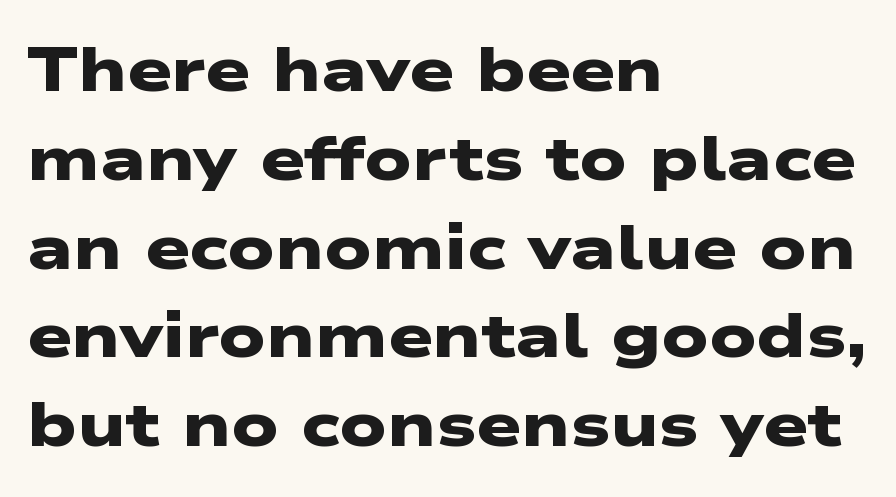
Q: Is the text bold? A: Yes.
Q: Is the typeface a serif or a sans-serif typeface? A: Sans-serif.
Q: Is the text underlined? A: No.
Q: How is the paragraph aligned? A: Left-aligned.
Q: Is the spacing between letters normal or unusually wide? A: Normal.
Q: Is the spacing between lines tight, normal or loose? A: Normal.
Q: Width (condensed, normal, or wide)? A: Wide.
Q: Stroke contrast? A: Low.
Q: x-height? A: Medium.
Q: Monospaced? A: No.
